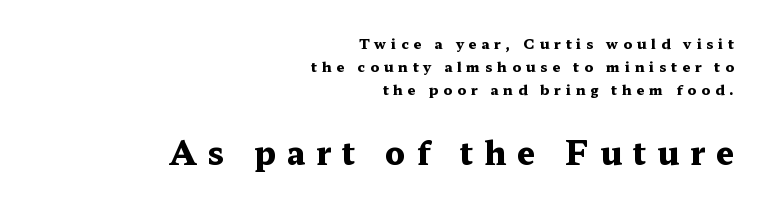
Q: Is the text bold? A: Yes.
Q: Is the text italic (slanted)? A: No, it is upright.
Q: Is the typeface a serif or a sans-serif typeface? A: Serif.
Q: Is the text underlined? A: No.
Q: How is the paragraph aligned? A: Right-aligned.
Q: Is the spacing between letters normal or unusually wide? A: Unusually wide.
Q: Is the spacing between lines tight, normal or loose? A: Normal.
Q: Which block of text is set in a larger size, the first (top) or the second (bottom)? A: The second (bottom) one.
Q: Width (condensed, normal, or wide)? A: Wide.
Q: Stroke contrast? A: Medium.
Q: x-height? A: Medium.
Q: Monospaced? A: No.
